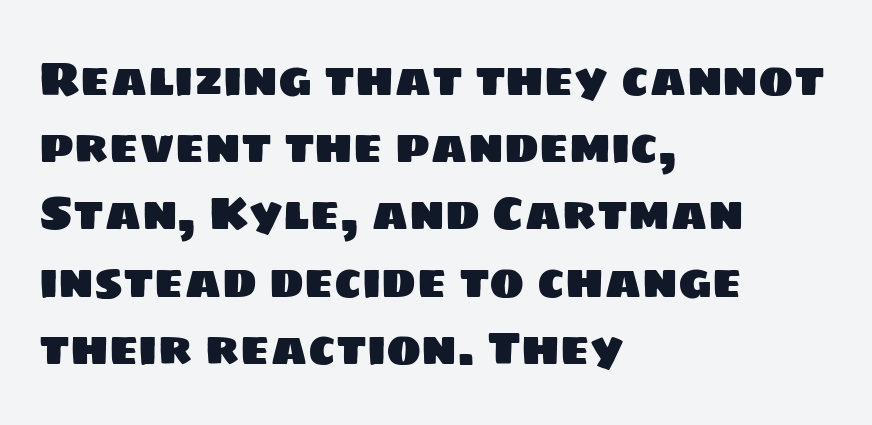
The image shows 47 px sans-serif type; set left-aligned, normal line spacing (1.43x), normal letter spacing, not underlined; low stroke contrast and a large x-height.
